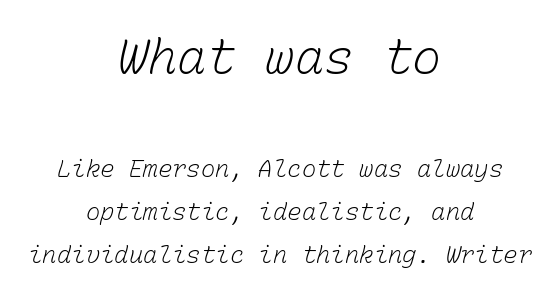
You could call the tracking neutral — neither tight nor loose. In CSS terms this would be text-align: center. Between these two stacked blocks, the higher one wins on size. Descender tails drop into unmarked territory.
